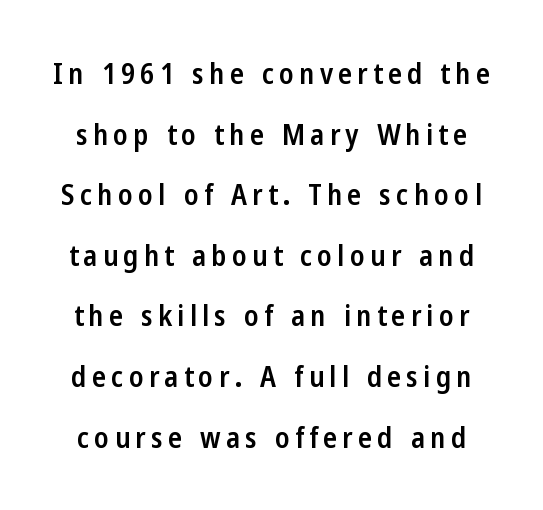
{"serif": "no", "italic": "no", "bold": "semi", "weight": "semibold", "width": "condensed", "stroke_contrast": "low", "x_height": "medium", "monospaced": "no", "underline": "no", "line_spacing": "loose", "line_spacing_ratio": 2.09, "glyph_px": 29}
